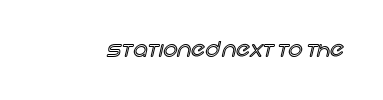
Q: Is the text italic (slanted)? A: Yes.
Q: Is the text underlined? A: No.
Q: Is the spacing between letters normal or unusually wide? A: Normal.
